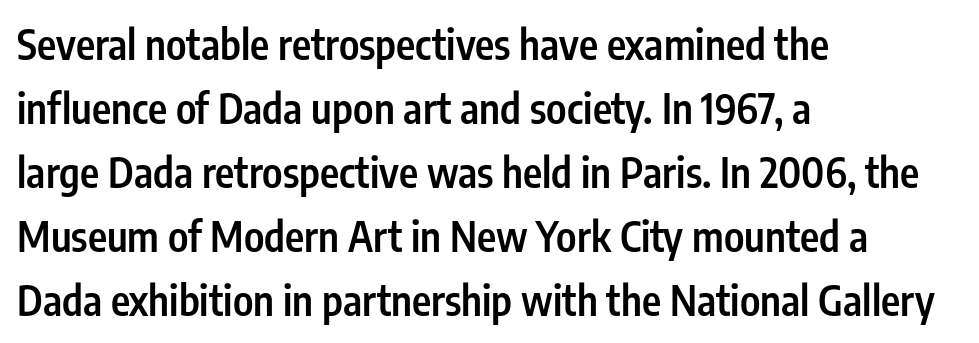
Q: Is the text bold? A: Semi-bold.
Q: Is the text italic (slanted)? A: No, it is upright.
Q: Is the typeface a serif or a sans-serif typeface? A: Sans-serif.
Q: Is the text underlined? A: No.
Q: How is the paragraph aligned? A: Left-aligned.
Q: Is the spacing between letters normal or unusually wide? A: Normal.
Q: Is the spacing between lines tight, normal or loose? A: Normal.
Q: Width (condensed, normal, or wide)? A: Condensed.
Q: Stroke contrast? A: Low.
Q: x-height? A: Medium.
Q: Monospaced? A: No.
